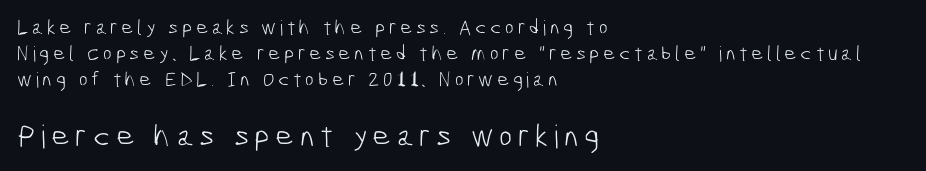
The image shows 32 px light, condensed sans-serif type; set left-aligned, line spacing 1.23x, not underlined; the second (bottom) block is 1.52x larger; low stroke contrast and a medium x-height.
